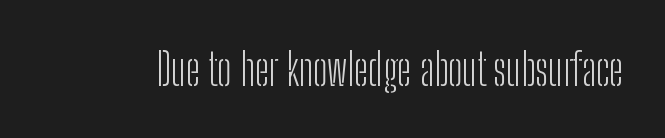
{"serif": "no", "italic": "no", "bold": "no", "weight": "light", "width": "condensed", "stroke_contrast": "low", "x_height": "medium", "monospaced": "no", "underline": "no", "letter_spacing": "normal", "letter_spacing_em": 0.0, "glyph_px": 44}
